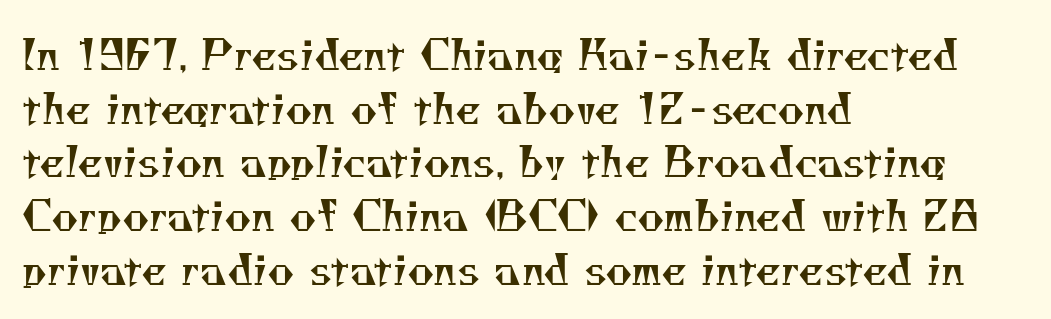
The image shows 41 px regular-weight serif type; set left-aligned, normal line spacing (1.31x), normal letter spacing, not underlined; medium stroke contrast and a small x-height.
